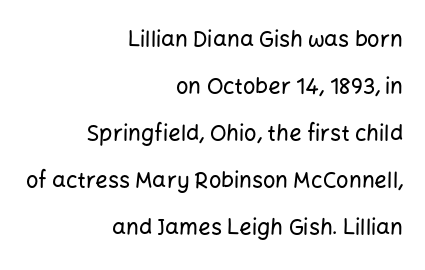
Q: Is the text italic (slanted)? A: No, it is upright.
Q: Is the text underlined? A: No.
Q: How is the paragraph aligned? A: Right-aligned.
Q: Is the spacing between letters normal or unusually wide? A: Normal.
Q: Is the spacing between lines tight, normal or loose? A: Loose.
